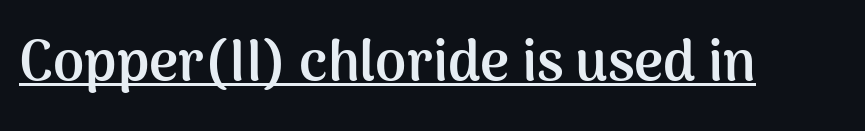
{"serif": "no", "italic": "no", "bold": "yes", "weight": "semibold", "width": "normal", "stroke_contrast": "medium", "x_height": "medium", "monospaced": "no", "underline": "yes", "letter_spacing": "normal", "letter_spacing_em": 0.0, "glyph_px": 56}
